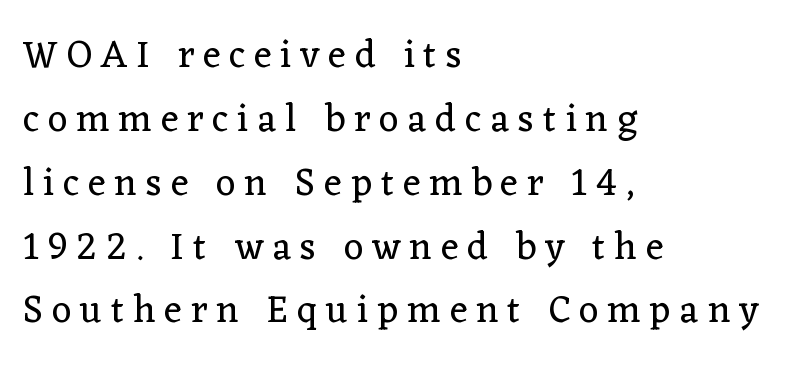
Q: Is the text bold? A: No.
Q: Is the text italic (slanted)? A: No, it is upright.
Q: Is the typeface a serif or a sans-serif typeface? A: Serif.
Q: Is the text underlined? A: No.
Q: How is the paragraph aligned? A: Left-aligned.
Q: Is the spacing between letters normal or unusually wide? A: Unusually wide.
Q: Is the spacing between lines tight, normal or loose? A: Normal.
Q: Width (condensed, normal, or wide)? A: Normal.
Q: Stroke contrast? A: Low.
Q: x-height? A: Medium.
Q: Monospaced? A: No.
